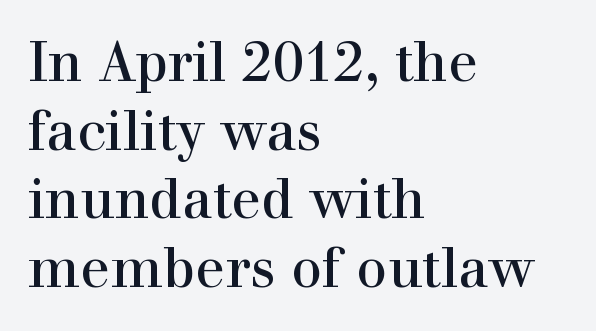
This is not heavy type; no bold has been used. These lines are rendered in a variable-pitch font. What's the leading like? Ordinary, nothing unusual. This is serif lettering, the kind often seen in printed books. Look at the tracking — it's just the regular setting, nothing added. The lines are quadded left.
